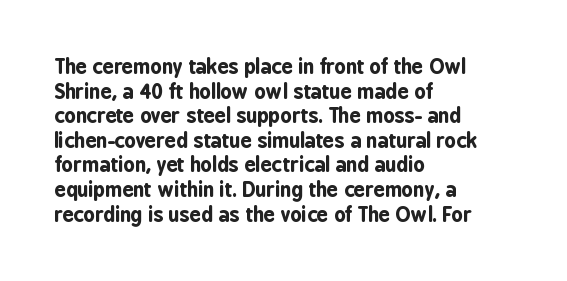
The image shows 20 px bold type, upright; set left-aligned, line spacing 1.23x, normal letter spacing, not underlined.
